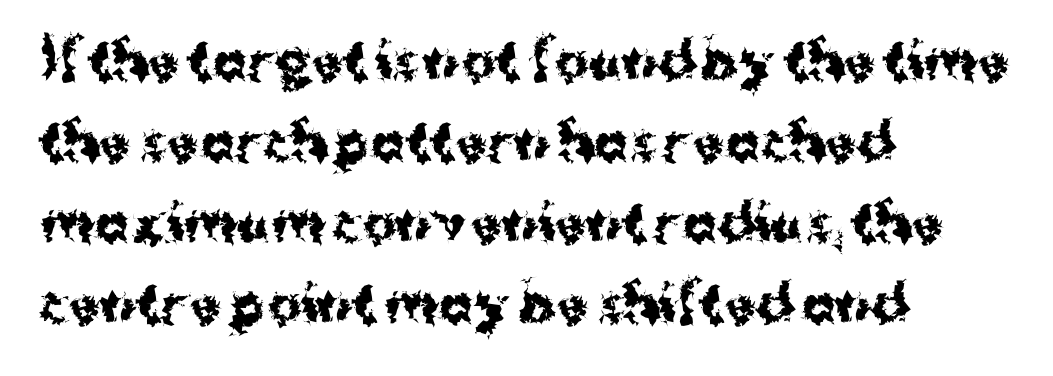
Q: Is the text bold? A: Yes.
Q: Is the text italic (slanted)? A: No, it is upright.
Q: Is the typeface a serif or a sans-serif typeface? A: Sans-serif.
Q: Is the text underlined? A: No.
Q: How is the paragraph aligned? A: Left-aligned.
Q: Is the spacing between letters normal or unusually wide? A: Normal.
Q: Is the spacing between lines tight, normal or loose? A: Normal.
Q: Width (condensed, normal, or wide)? A: Normal.
Q: Stroke contrast? A: Medium.
Q: x-height? A: Medium.
Q: Monospaced? A: No.
